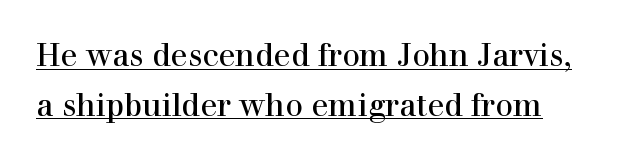
Looks like someone drew a line under every word here. The letters advance in unequal steps, a hallmark of proportional type. Every character sits straight up, as roman type does. Compared with typical paragraphs, the rows here are spaced about the same.
